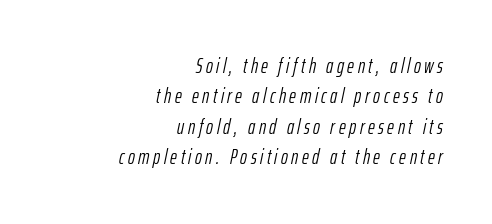
The image shows 21 px text type, italic (leaning right); set right-aligned, normal line spacing (1.45x), not underlined.
